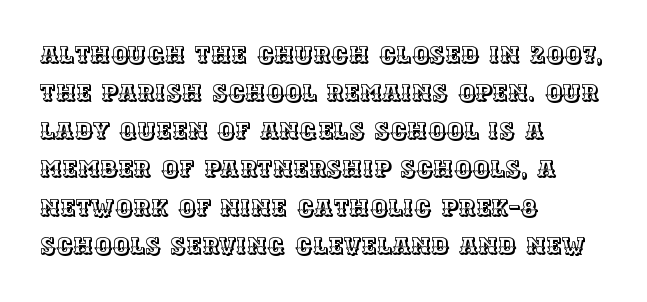
A normal amount of white space separates one row of letters from the next. In terms of letterspacing, this is plain default setting. Quick note: not italic, upright. Only glyphs here, with clear space below each row. Horizontally, the lines are justified to the leading edge only.
